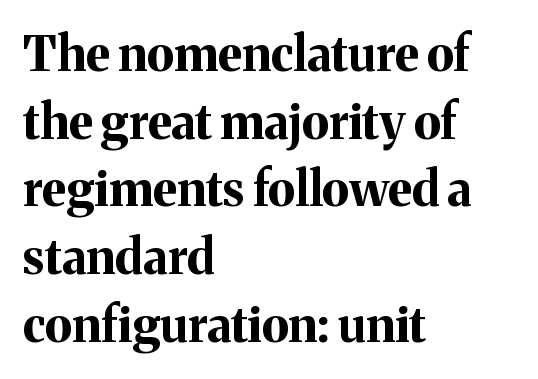
Q: Is the text bold? A: Yes.
Q: Is the text italic (slanted)? A: No, it is upright.
Q: Is the typeface a serif or a sans-serif typeface? A: Serif.
Q: Is the text underlined? A: No.
Q: How is the paragraph aligned? A: Left-aligned.
Q: Is the spacing between letters normal or unusually wide? A: Normal.
Q: Is the spacing between lines tight, normal or loose? A: Normal.
Q: Width (condensed, normal, or wide)? A: Normal.
Q: Stroke contrast? A: Medium.
Q: x-height? A: Medium.
Q: Monospaced? A: No.
